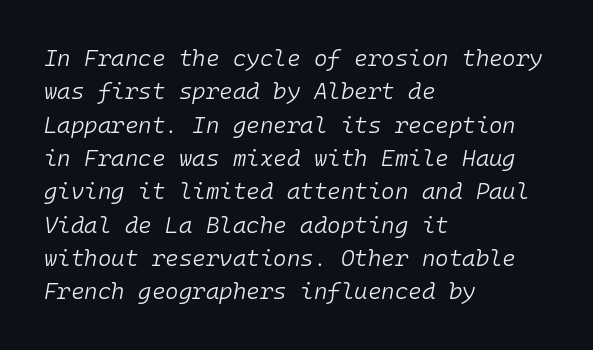
Q: Is the text bold? A: No.
Q: Is the text italic (slanted)? A: Yes, it leans right by about 10 degrees.
Q: Is the text underlined? A: No.
Q: How is the paragraph aligned? A: Left-aligned.
Q: Is the spacing between letters normal or unusually wide? A: Normal.
Q: Is the spacing between lines tight, normal or loose? A: Normal.
